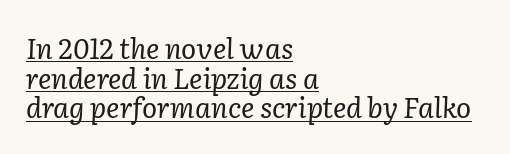
The font sits on the lighter half of the weight spectrum, regular included. The letterforms sit shoulder to shoulder at normal distance. These lines are composed in type with serifs. Note the varied advance widths — an 'i' is clearly narrower than an 'm'.
